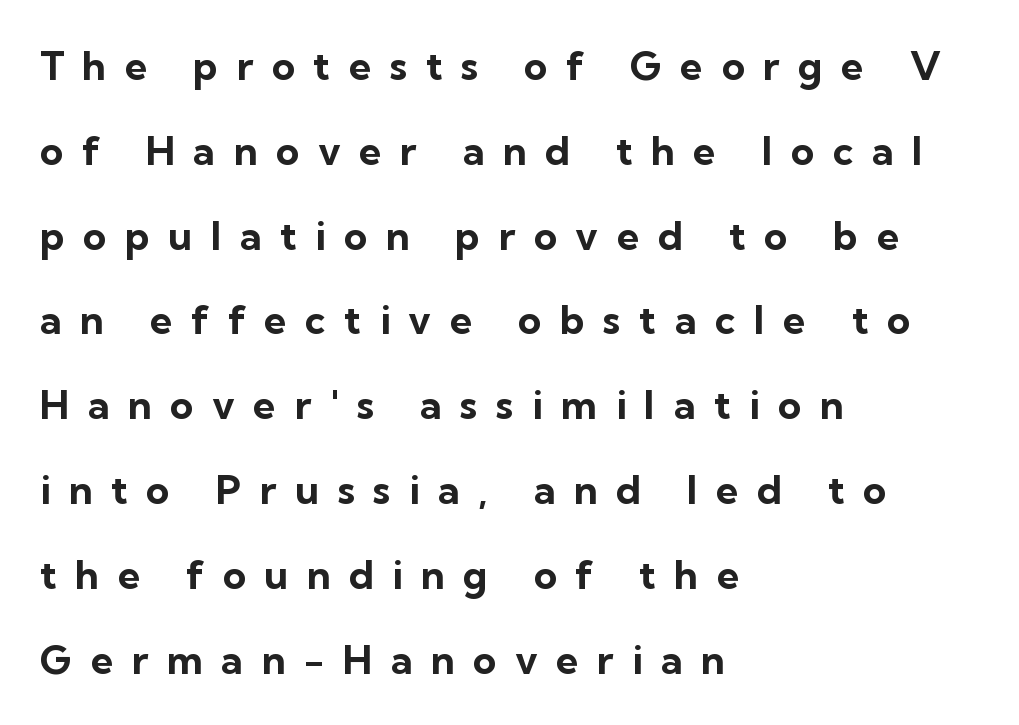
The image shows 40 px bold sans-serif type, upright; set left-aligned, loose line spacing (2.12x), unusually wide letter spacing (+0.46 em), not underlined; low stroke contrast and a medium x-height.
